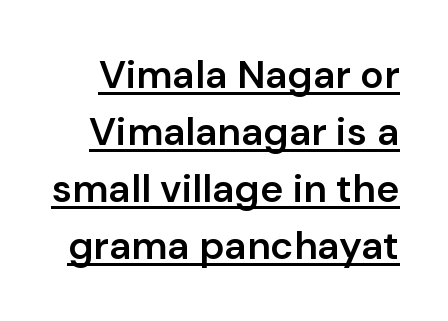
Q: Is the text bold? A: Semi-bold.
Q: Is the text italic (slanted)? A: No, it is upright.
Q: Is the typeface a serif or a sans-serif typeface? A: Sans-serif.
Q: Is the text underlined? A: Yes.
Q: Is the spacing between letters normal or unusually wide? A: Normal.
Q: Is the spacing between lines tight, normal or loose? A: Normal.
Q: Width (condensed, normal, or wide)? A: Normal.
Q: Stroke contrast? A: Low.
Q: x-height? A: Medium.
Q: Monospaced? A: No.
